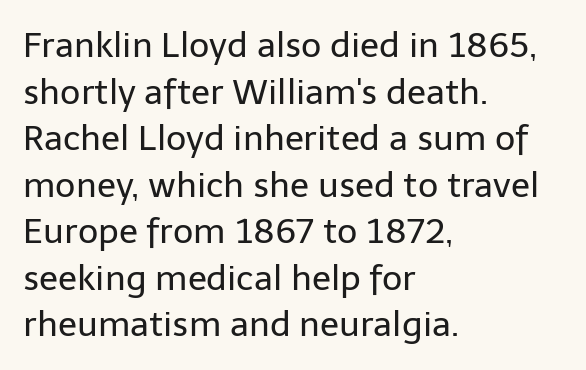
Q: Is the text bold? A: No.
Q: Is the text italic (slanted)? A: No, it is upright.
Q: Is the typeface a serif or a sans-serif typeface? A: Sans-serif.
Q: Is the text underlined? A: No.
Q: How is the paragraph aligned? A: Left-aligned.
Q: Is the spacing between letters normal or unusually wide? A: Normal.
Q: Is the spacing between lines tight, normal or loose? A: Normal.
Q: Width (condensed, normal, or wide)? A: Normal.
Q: Stroke contrast? A: Low.
Q: x-height? A: Medium.
Q: Monospaced? A: No.
